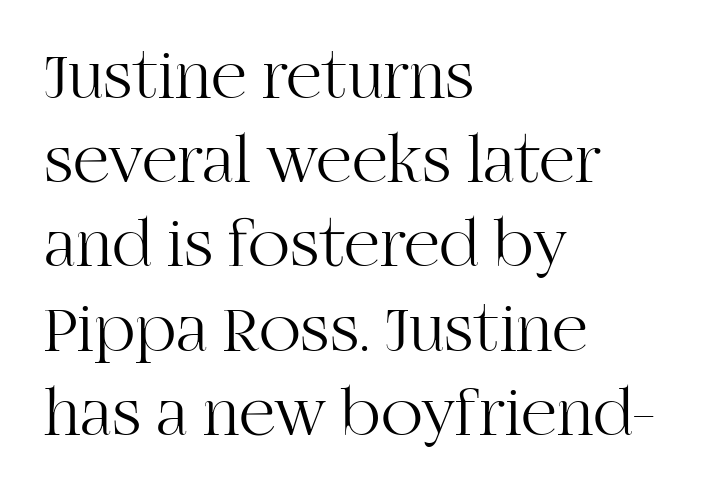
Q: Is the text bold? A: No.
Q: Is the text italic (slanted)? A: No, it is upright.
Q: Is the typeface a serif or a sans-serif typeface? A: Serif.
Q: Is the text underlined? A: No.
Q: How is the paragraph aligned? A: Left-aligned.
Q: Is the spacing between letters normal or unusually wide? A: Normal.
Q: Width (condensed, normal, or wide)? A: Normal.
Q: Stroke contrast? A: High.
Q: x-height? A: Large.
Q: Monospaced? A: No.
